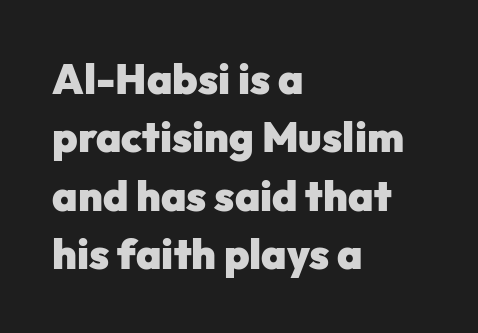
Vertically, the passage feels balanced, rows spaced as you'd expect. Here the glyphs are tracked normally, forming tight word shapes. Note: no serifs on the glyphs. Is there any slant? The stems are plumb.
